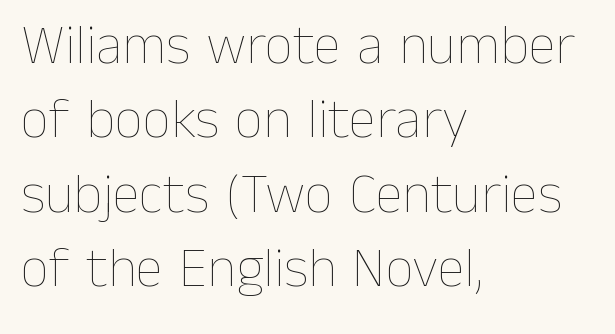
{"italic": "no", "bold": "no", "weight": "thin", "width": "normal", "stroke_contrast": "low", "x_height": "medium", "monospaced": "no", "underline": "no", "align": "left", "line_spacing": "normal", "line_spacing_ratio": 1.33, "letter_spacing": "normal", "letter_spacing_em": 0.0, "glyph_px": 56}
